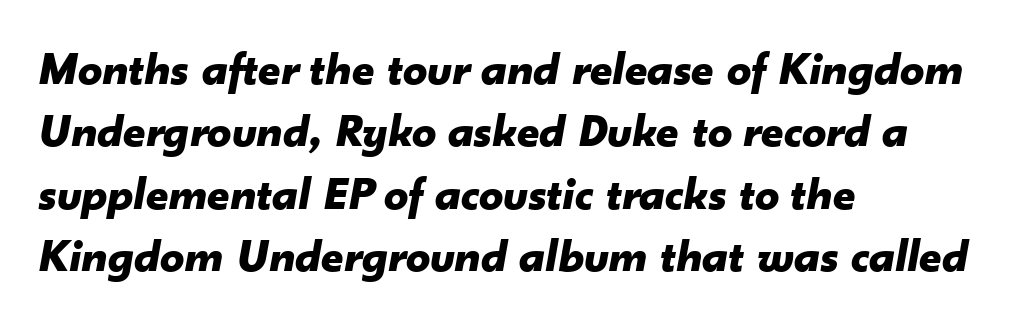
The image shows 48 px bold type, italic (leaning right); set left-aligned, normal line spacing (1.3x), normal letter spacing, not underlined; low stroke contrast and a small x-height.
